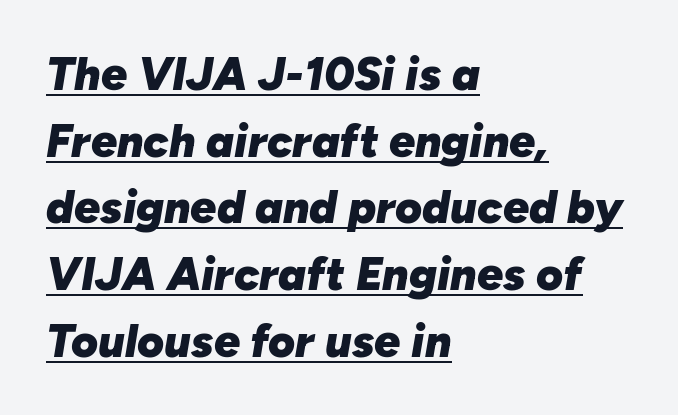
This rendering features underlined lettering. The axis of the letterforms is tilted away from vertical. The block of text has a typical density, with ordinary space between rows. You could call the tracking neutral — neither tight nor loose. Set as a true bold cut, around the 700 mark. The paragraph has a hard left edge and a soft right edge.
